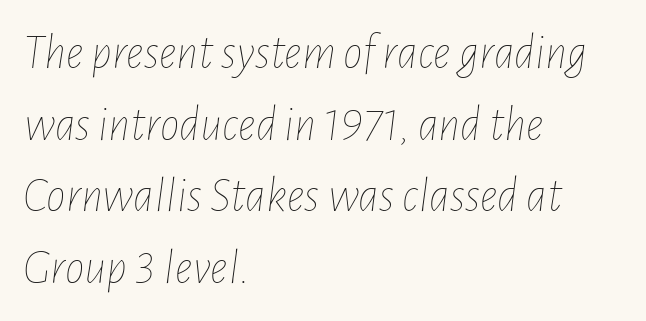
{"italic": "yes", "lean": "right", "slant_degrees": 7, "bold": "no", "weight": "thin", "width": "condensed", "stroke_contrast": "low", "x_height": "medium", "monospaced": "no", "underline": "no", "align": "left", "line_spacing": "normal", "line_spacing_ratio": 1.46, "letter_spacing": "normal", "letter_spacing_em": 0.0, "glyph_px": 49}
